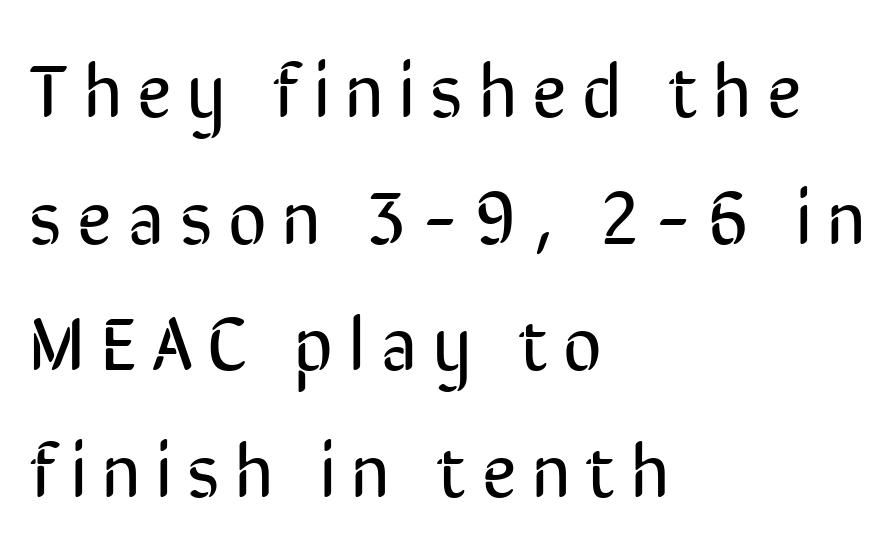
{"serif": "no", "italic": "no", "bold": "no", "weight": "regular", "width": "condensed", "stroke_contrast": "low", "x_height": "medium", "monospaced": "no", "underline": "no", "align": "left", "line_spacing": "normal", "line_spacing_ratio": 1.69, "letter_spacing": "wide", "letter_spacing_em": 0.21, "glyph_px": 75}
